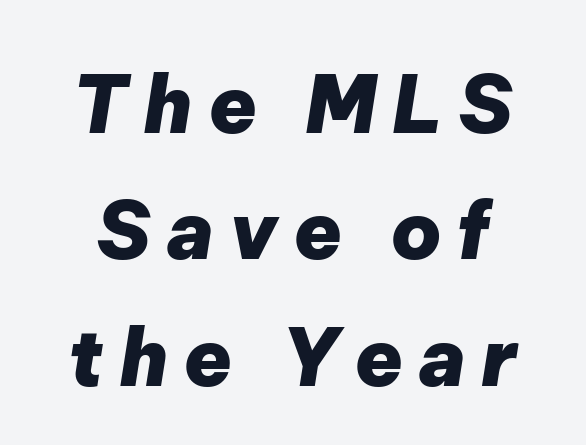
The rendering uses a bold face; every stroke is thick and dark. Nobody drew a line under any word here. Designer's note — italics engaged. Looks like regular typesetting: each glyph gets only the width it needs. Reading down the column, the eye jumps a familiar distance to each next line.
